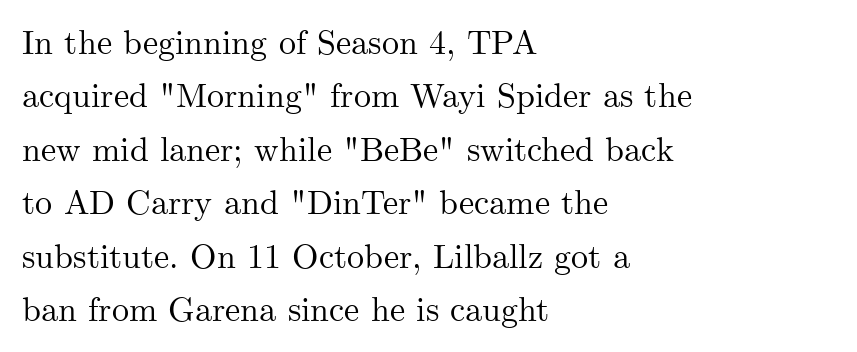
Q: Is the text italic (slanted)? A: No, it is upright.
Q: Is the typeface a serif or a sans-serif typeface? A: Serif.
Q: Is the text underlined? A: No.
Q: How is the paragraph aligned? A: Left-aligned.
Q: Is the spacing between letters normal or unusually wide? A: Normal.
Q: Is the spacing between lines tight, normal or loose? A: Normal.
Q: Width (condensed, normal, or wide)? A: Normal.
Q: Stroke contrast? A: Medium.
Q: x-height? A: Small.
Q: Monospaced? A: No.
